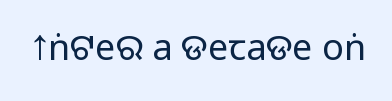
Serifs: no, the terminals of the letterforms are clean. Check under the words: just untouched page. The gaps between neighbouring characters are ordinary and unremarkable. Do the characters align in a grid? No, the font is proportional.
